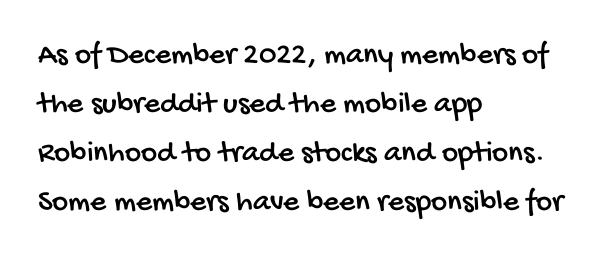
{"serif": "no", "width": "condensed", "stroke_contrast": "low", "x_height": "large", "monospaced": "no", "underline": "no", "align": "left", "line_spacing": "normal", "line_spacing_ratio": 1.58, "letter_spacing": "normal", "letter_spacing_em": 0.0, "glyph_px": 31}
